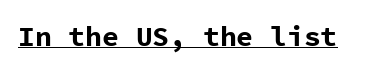
Q: Is the text bold? A: Yes.
Q: Is the text italic (slanted)? A: No, it is upright.
Q: Is the typeface a serif or a sans-serif typeface? A: Sans-serif.
Q: Is the text underlined? A: Yes.
Q: Is the spacing between letters normal or unusually wide? A: Normal.
Q: Width (condensed, normal, or wide)? A: Normal.
Q: Stroke contrast? A: Low.
Q: x-height? A: Medium.
Q: Monospaced? A: Yes.
